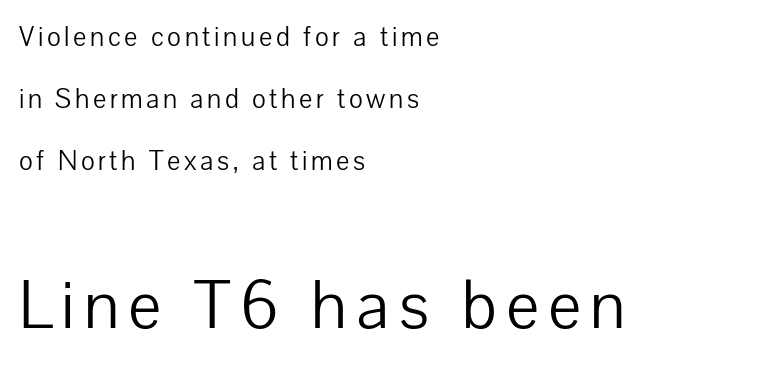
Q: Is the text bold? A: No.
Q: Is the text italic (slanted)? A: No, it is upright.
Q: Is the typeface a serif or a sans-serif typeface? A: Sans-serif.
Q: Is the text underlined? A: No.
Q: How is the paragraph aligned? A: Left-aligned.
Q: Is the spacing between lines tight, normal or loose? A: Loose.
Q: Which block of text is set in a larger size, the first (top) or the second (bottom)? A: The second (bottom) one.
Q: Width (condensed, normal, or wide)? A: Normal.
Q: Stroke contrast? A: Low.
Q: x-height? A: Medium.
Q: Monospaced? A: No.
